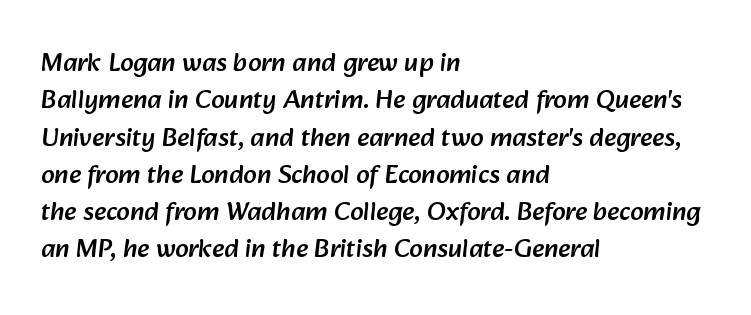
{"underline": "no", "align": "left", "line_spacing": "normal", "line_spacing_ratio": 1.38, "letter_spacing": "normal", "letter_spacing_em": 0.0, "glyph_px": 27}
